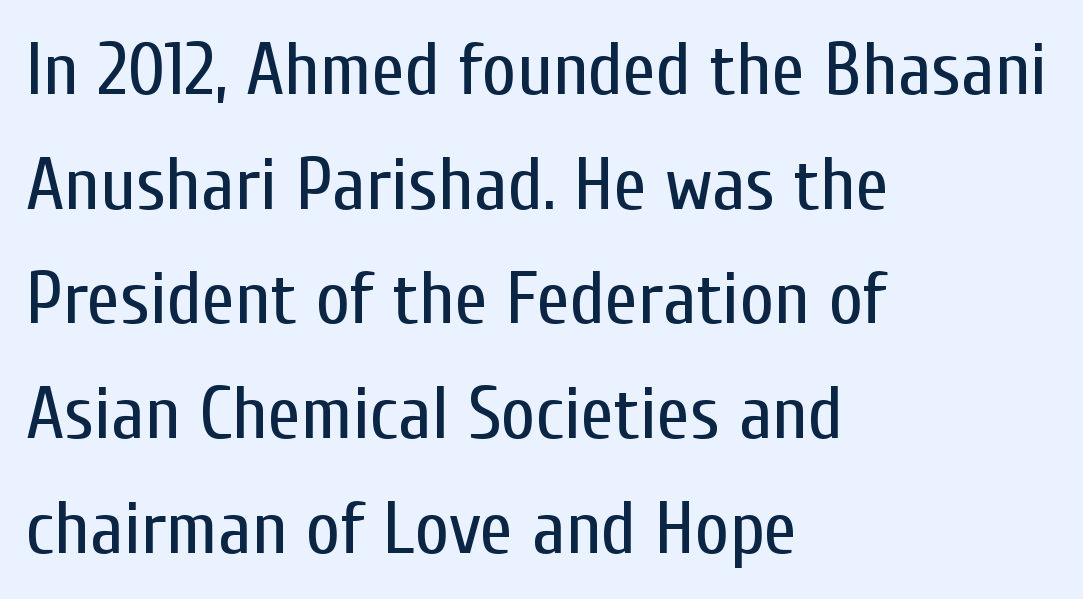
Q: Is the text bold? A: No.
Q: Is the text italic (slanted)? A: No, it is upright.
Q: Is the typeface a serif or a sans-serif typeface? A: Sans-serif.
Q: Is the text underlined? A: No.
Q: How is the paragraph aligned? A: Left-aligned.
Q: Is the spacing between letters normal or unusually wide? A: Normal.
Q: Is the spacing between lines tight, normal or loose? A: Normal.
Q: Width (condensed, normal, or wide)? A: Condensed.
Q: Stroke contrast? A: Low.
Q: x-height? A: Medium.
Q: Monospaced? A: No.
